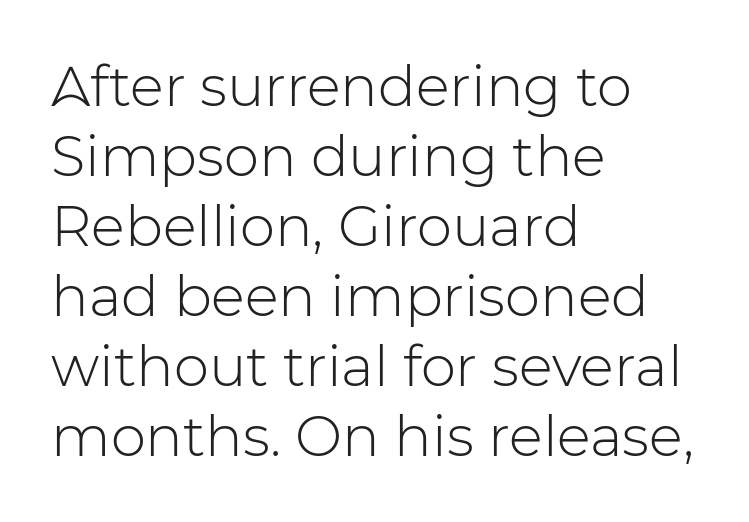
The image shows 56 px light sans-serif type, upright; set left-aligned, normal line spacing (1.25x), normal letter spacing, not underlined; low stroke contrast and a medium x-height.
